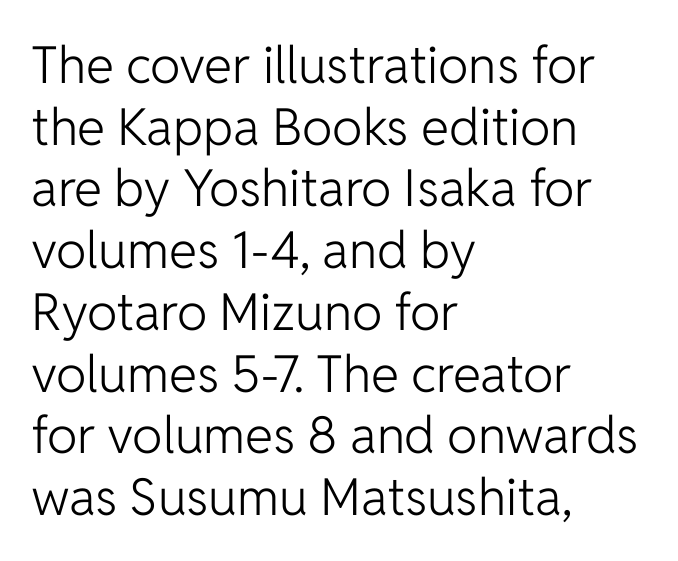
The image shows 51 px light sans-serif type, upright; set left-aligned, line spacing 1.21x, normal letter spacing, not underlined; low stroke contrast and a medium x-height.
